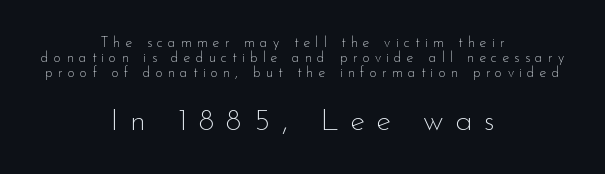
{"serif": "no", "italic": "no", "bold": "no", "weight": "thin", "width": "normal", "stroke_contrast": "low", "x_height": "small", "monospaced": "no", "underline": "no", "align": "center", "line_spacing": "tight", "line_spacing_ratio": 1.07, "letter_spacing": "wide", "letter_spacing_em": 0.37, "larger_block": "second", "size_ratio": 2.21, "glyph_px": 31}
